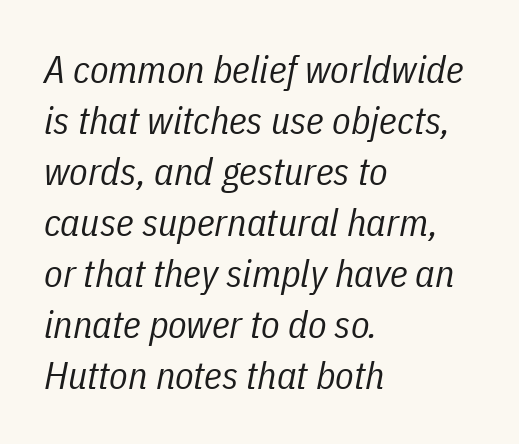
The leading is moderate, giving the passage an even texture. The paragraph has a hard left edge and a soft right edge. Is the type heavy? It reads as light-to-regular instead. The letters are slanted; this is an italic face.
